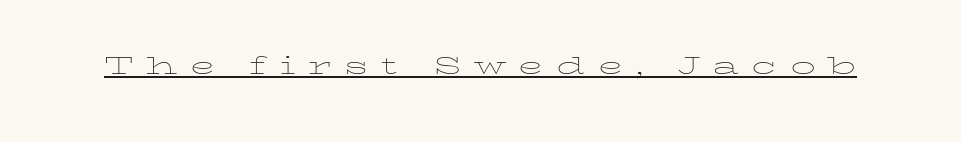
Q: Is the text bold? A: No.
Q: Is the text italic (slanted)? A: No, it is upright.
Q: Is the text underlined? A: Yes.
Q: Is the spacing between letters normal or unusually wide? A: Unusually wide.
Q: Width (condensed, normal, or wide)? A: Wide.
Q: Stroke contrast? A: Low.
Q: x-height? A: Medium.
Q: Monospaced? A: No.
